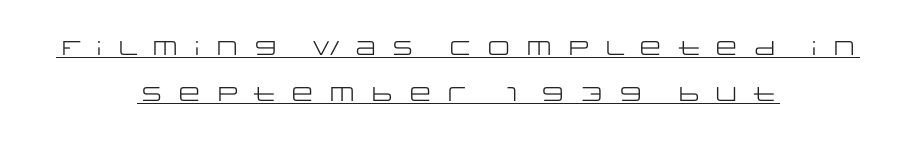
The image shows 20 px text type, upright; set centered, loose line spacing (2.3x), unusually wide letter spacing (+0.4 em), underlined.
